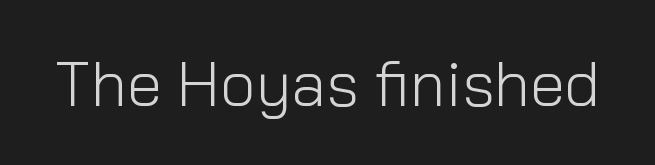
Q: Is the text bold? A: No.
Q: Is the text italic (slanted)? A: No, it is upright.
Q: Is the typeface a serif or a sans-serif typeface? A: Sans-serif.
Q: Is the text underlined? A: No.
Q: Is the spacing between letters normal or unusually wide? A: Normal.
Q: Width (condensed, normal, or wide)? A: Normal.
Q: Stroke contrast? A: Low.
Q: x-height? A: Medium.
Q: Monospaced? A: No.
